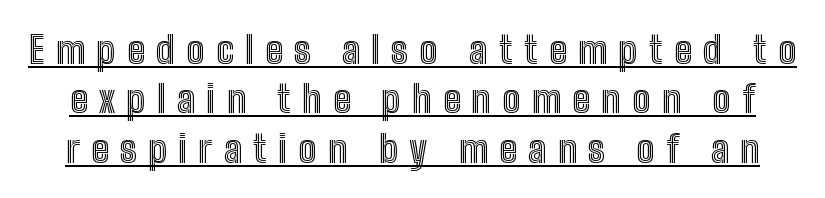
Q: Is the text italic (slanted)? A: No, it is upright.
Q: Is the text underlined? A: Yes.
Q: Is the spacing between letters normal or unusually wide? A: Unusually wide.
Q: Is the spacing between lines tight, normal or loose? A: Normal.
Q: Width (condensed, normal, or wide)? A: Condensed.
Q: x-height? A: Medium.
Q: Monospaced? A: No.
